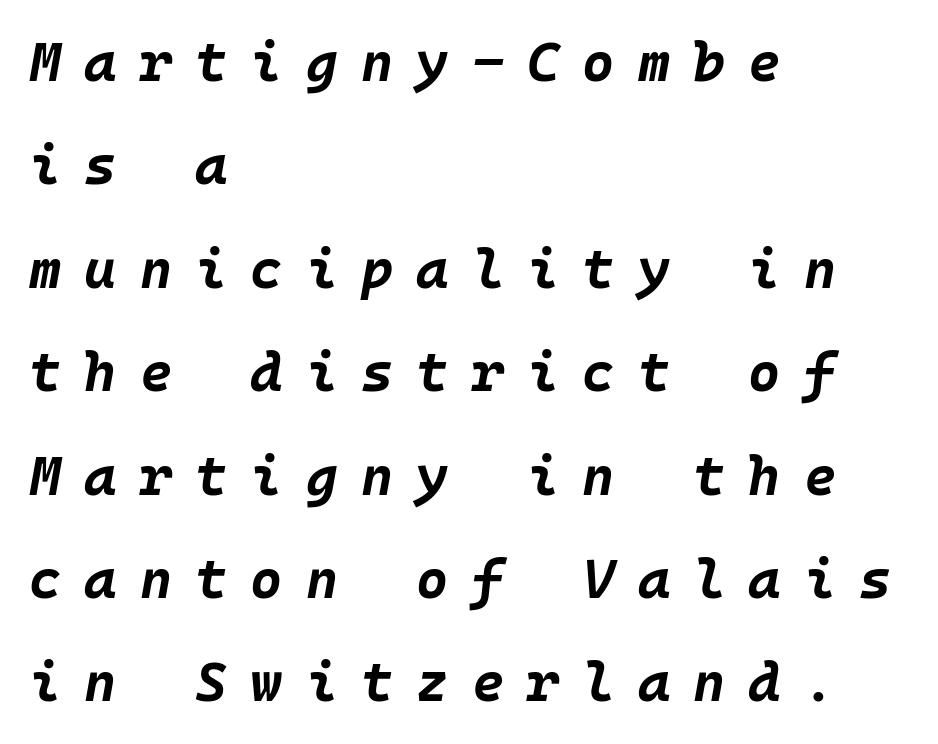
Q: Is the text bold? A: Yes.
Q: Is the text italic (slanted)? A: Yes, it leans right by about 10 degrees.
Q: Is the text underlined? A: No.
Q: How is the paragraph aligned? A: Left-aligned.
Q: Is the spacing between letters normal or unusually wide? A: Unusually wide.
Q: Width (condensed, normal, or wide)? A: Normal.
Q: Stroke contrast? A: Low.
Q: x-height? A: Large.
